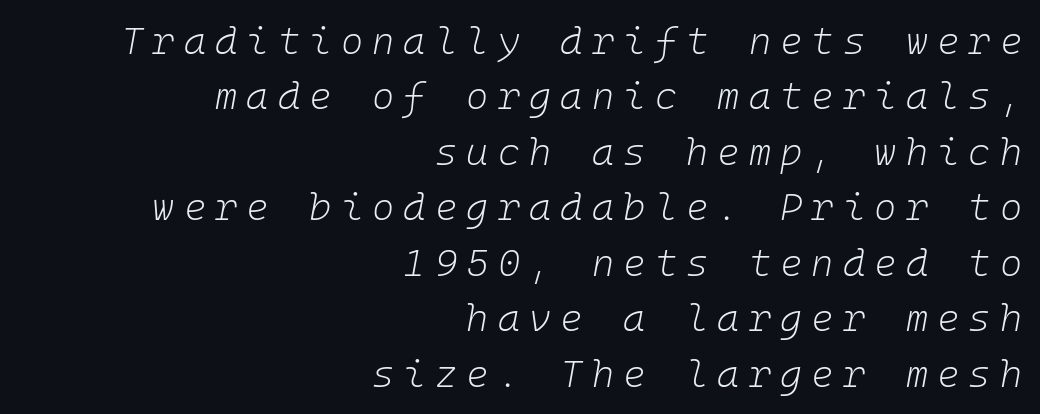
Q: Is the text bold? A: No.
Q: Is the text italic (slanted)? A: Yes, it leans right by about 10 degrees.
Q: Is the text underlined? A: No.
Q: How is the paragraph aligned? A: Right-aligned.
Q: Is the spacing between letters normal or unusually wide? A: Unusually wide.
Q: Is the spacing between lines tight, normal or loose? A: Normal.
Q: Width (condensed, normal, or wide)? A: Normal.
Q: Stroke contrast? A: Low.
Q: x-height? A: Medium.
Q: Monospaced? A: Yes.
